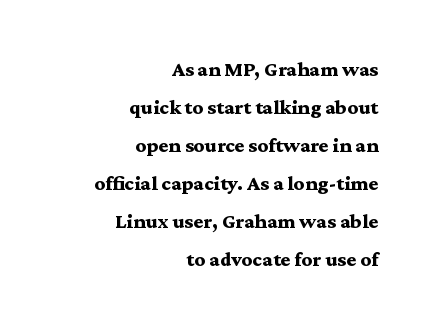
{"italic": "no", "bold": "yes", "underline": "no", "align": "right", "line_spacing_ratio": 1.81, "letter_spacing": "normal", "letter_spacing_em": 0.0, "glyph_px": 21}
